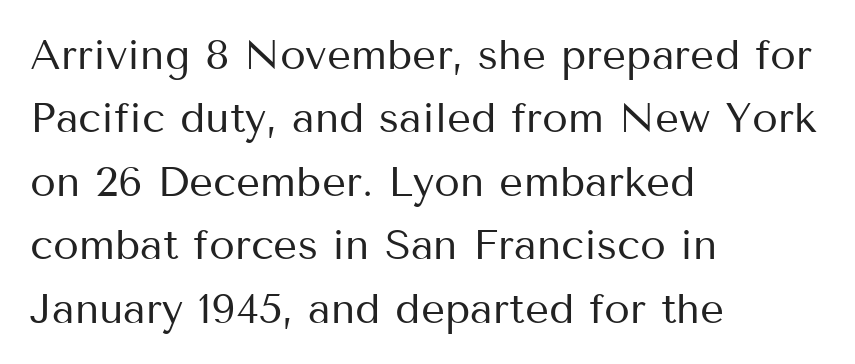
The image shows 42 px regular-weight sans-serif type, upright; set left-aligned, normal line spacing (1.51x), normal letter spacing, not underlined; medium stroke contrast and a medium x-height.
